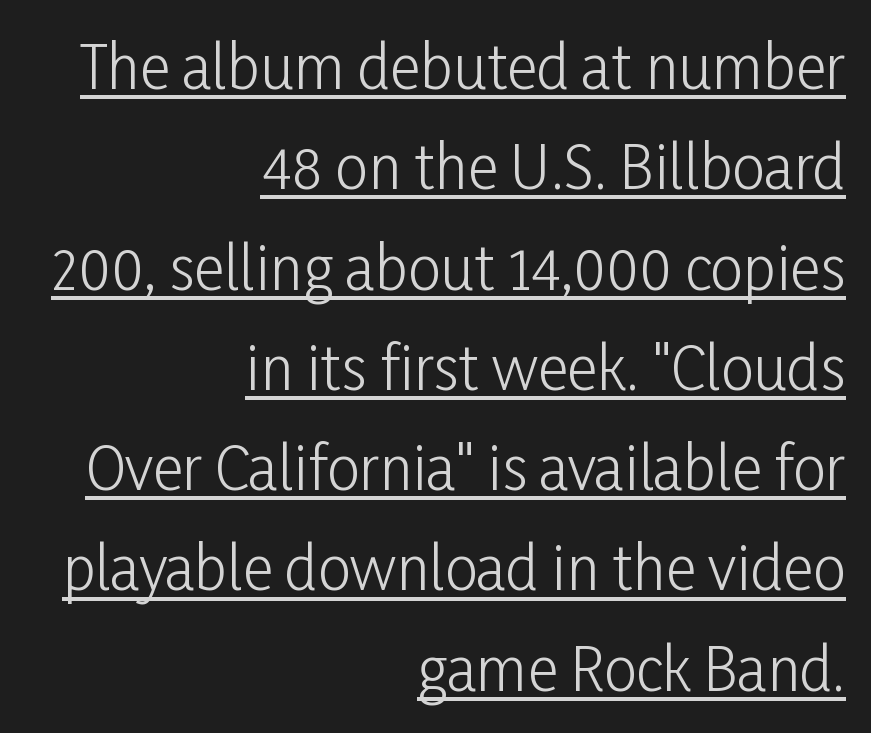
All the whitespace from short lines collects on the left. Do the characters align in a grid? No, the font is proportional. Compared with a typical body face, this is equally light or lighter still. Compared with typical body copy, the letter spacing here is the same. Leading matches the norm, producing a regular column. Grotesque or geometric, the face here clearly has no serifs.
